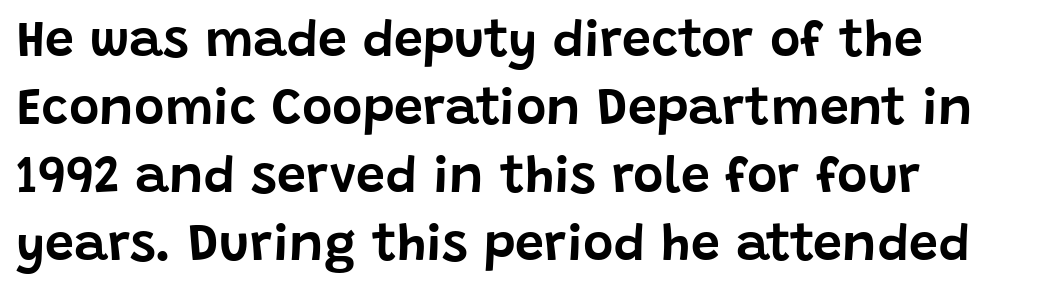
Nothing unusual about the tracking: characters are spaced as the font intends. Each letter's strokes conclude bluntly, with no projecting serifs. Leading: standard. This sample is left-justified, so line endings fall wherever the words run out.
